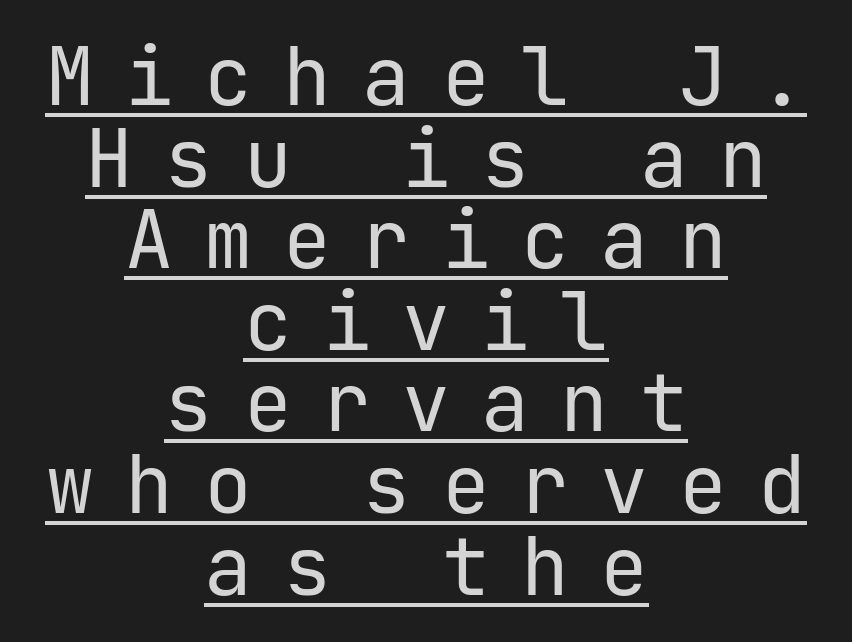
{"serif": "no", "italic": "no", "bold": "no", "weight": "regular", "width": "normal", "stroke_contrast": "low", "x_height": "medium", "underline": "yes", "align": "center", "line_spacing": "tight", "line_spacing_ratio": 1.02, "letter_spacing": "wide", "letter_spacing_em": 0.39, "glyph_px": 80}
